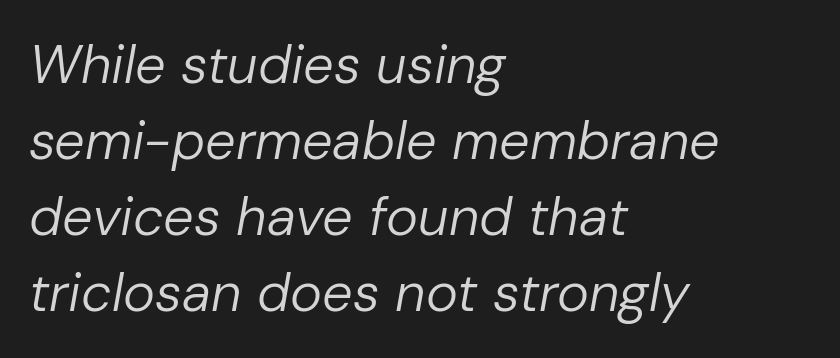
The image shows 54 px regular-weight type, italic (leaning right); set left-aligned, normal line spacing (1.41x), normal letter spacing, not underlined; low stroke contrast and a medium x-height.
